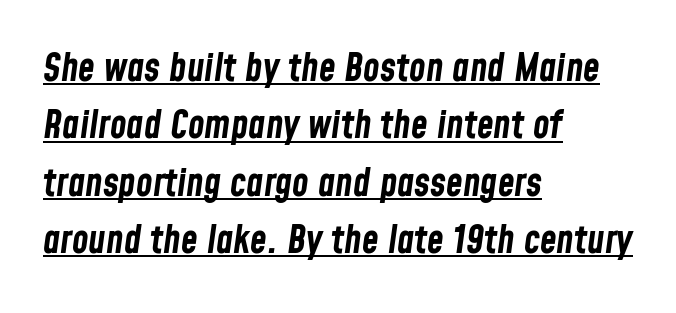
{"italic": "yes", "lean": "right", "slant_degrees": 8, "bold": "yes", "weight": "bold", "width": "condensed", "stroke_contrast": "low", "x_height": "medium", "monospaced": "no", "underline": "yes", "align": "left", "line_spacing": "normal", "line_spacing_ratio": 1.51, "letter_spacing": "normal", "letter_spacing_em": 0.0, "glyph_px": 38}
